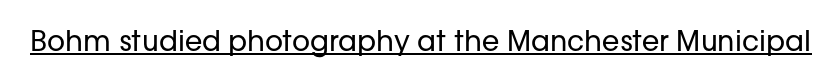
{"serif": "no", "italic": "no", "bold": "no", "weight": "regular", "width": "normal", "stroke_contrast": "low", "x_height": "medium", "monospaced": "no", "underline": "yes", "letter_spacing": "normal", "letter_spacing_em": 0.0, "glyph_px": 28}
